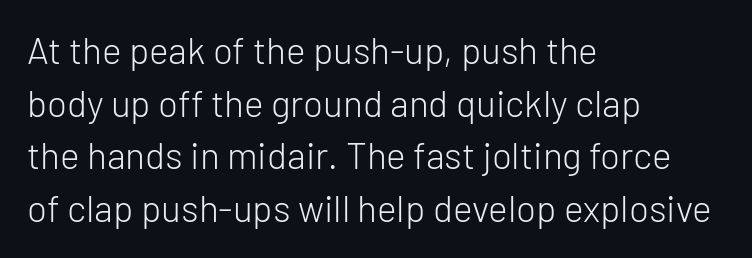
Q: Is the text bold? A: No.
Q: Is the text italic (slanted)? A: No, it is upright.
Q: Is the typeface a serif or a sans-serif typeface? A: Sans-serif.
Q: Is the text underlined? A: No.
Q: How is the paragraph aligned? A: Left-aligned.
Q: Is the spacing between letters normal or unusually wide? A: Normal.
Q: Is the spacing between lines tight, normal or loose? A: Normal.
Q: Width (condensed, normal, or wide)? A: Normal.
Q: Stroke contrast? A: Low.
Q: x-height? A: Medium.
Q: Monospaced? A: No.
